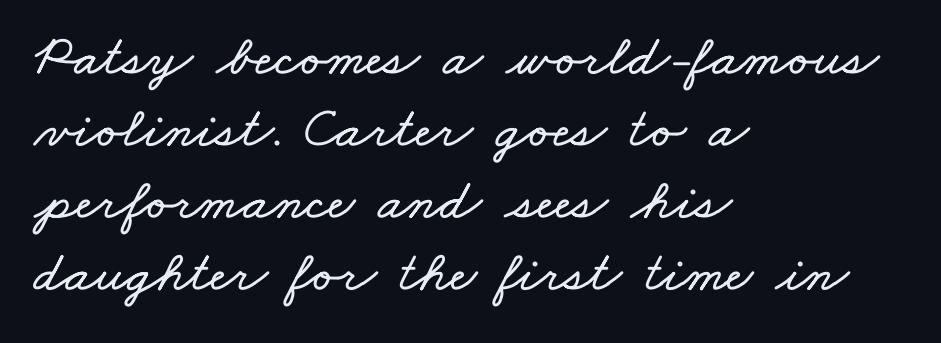
Q: Is the text underlined? A: No.
Q: How is the paragraph aligned? A: Left-aligned.
Q: Is the spacing between letters normal or unusually wide? A: Normal.
Q: Width (condensed, normal, or wide)? A: Wide.
Q: Stroke contrast? A: Low.
Q: x-height? A: Small.
Q: Monospaced? A: No.
